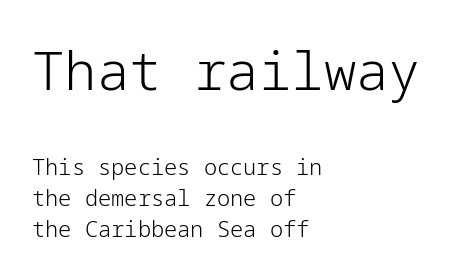
Horizontal alignment here is leftward, the default for most running prose. The initial chunk of copy outweighs the following chunk in type size. The tracking reads as untouched default to a designer's eye. Serif or sans? Sans — the stroke terminals are bare. Regarding leading, the lines here are spaced in the standard way.
